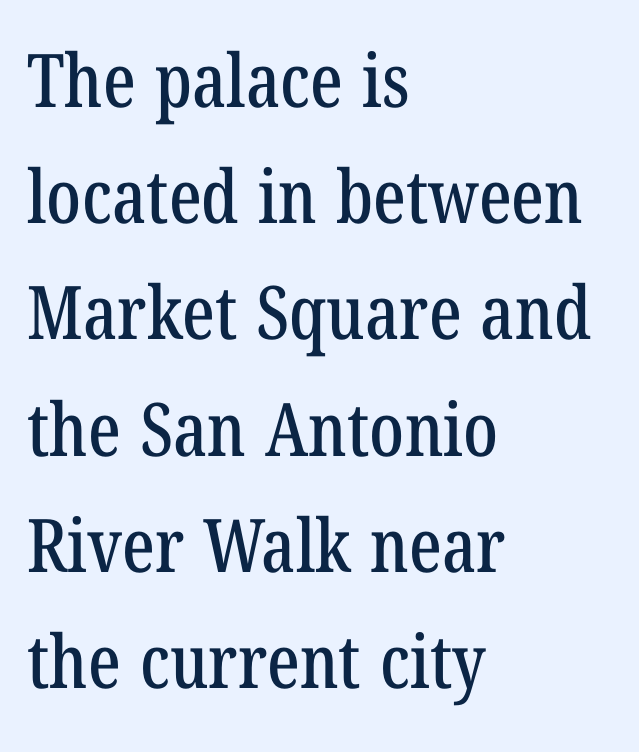
Q: Is the typeface a serif or a sans-serif typeface? A: Serif.
Q: Is the text underlined? A: No.
Q: How is the paragraph aligned? A: Left-aligned.
Q: Is the spacing between letters normal or unusually wide? A: Normal.
Q: Is the spacing between lines tight, normal or loose? A: Normal.
Q: Width (condensed, normal, or wide)? A: Condensed.
Q: Stroke contrast? A: Low.
Q: x-height? A: Medium.
Q: Monospaced? A: No.
